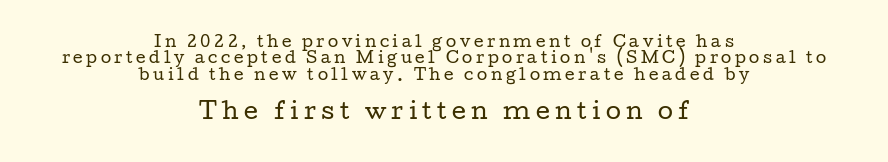
The image shows 22 px text type, upright; set centered, tight line spacing (1.09x), unusually wide letter spacing (+0.24 em), not underlined; the second (bottom) block is 1.47x larger.
